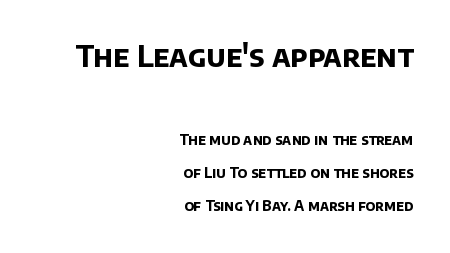
Q: Is the text bold? A: Yes.
Q: Is the typeface a serif or a sans-serif typeface? A: Sans-serif.
Q: Is the text underlined? A: No.
Q: How is the paragraph aligned? A: Right-aligned.
Q: Is the spacing between letters normal or unusually wide? A: Normal.
Q: Is the spacing between lines tight, normal or loose? A: Loose.
Q: Which block of text is set in a larger size, the first (top) or the second (bottom)? A: The first (top) one.
Q: Width (condensed, normal, or wide)? A: Normal.
Q: Stroke contrast? A: Low.
Q: x-height? A: Large.
Q: Monospaced? A: No.
